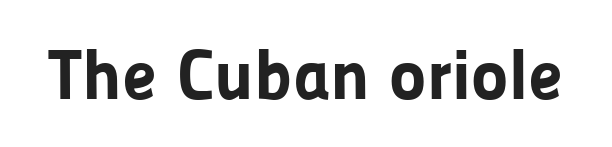
The axis of the letterforms is exactly vertical. Default kerning and tracking; the words read as compact shapes. The typeface chosen for these lines omits serifs. Emphasis by weight is at full strength: bold.
